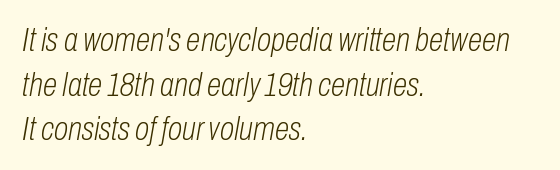
{"italic": "yes", "lean": "right", "slant_degrees": 10, "bold": "no", "weight": "light", "width": "condensed", "stroke_contrast": "low", "x_height": "medium", "monospaced": "no", "underline": "no", "align": "left", "line_spacing": "normal", "line_spacing_ratio": 1.35, "letter_spacing": "normal", "letter_spacing_em": 0.0, "glyph_px": 33}
